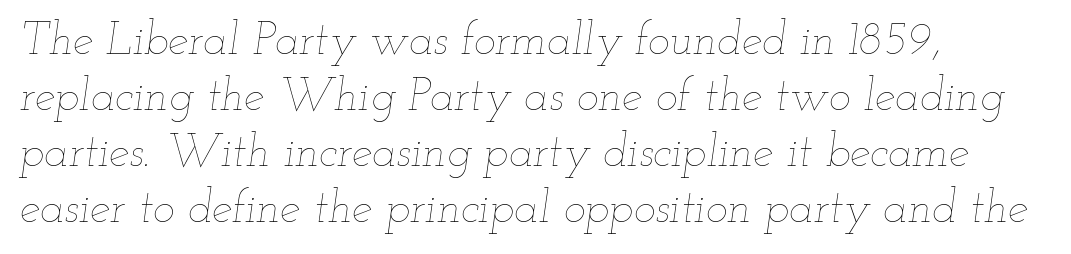
The image shows 46 px thin, wide type, italic (leaning right); set left-aligned, line spacing 1.22x, normal letter spacing, not underlined; low stroke contrast and a small x-height.
